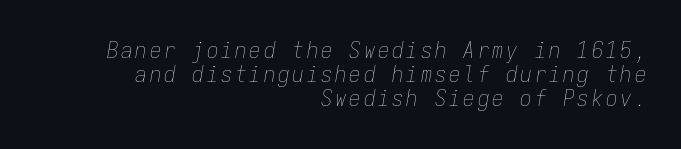
Q: Is the text bold? A: No.
Q: Is the text italic (slanted)? A: Yes, it leans right by about 9 degrees.
Q: Is the text underlined? A: No.
Q: How is the paragraph aligned? A: Right-aligned.
Q: Is the spacing between lines tight, normal or loose? A: Tight.
